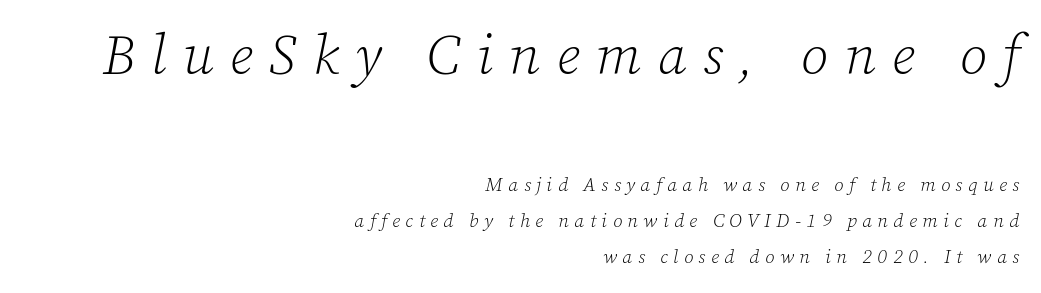
Q: Is the text bold? A: No.
Q: Is the text italic (slanted)? A: Yes, it leans right by about 12 degrees.
Q: Is the typeface a serif or a sans-serif typeface? A: Serif.
Q: Is the text underlined? A: No.
Q: How is the paragraph aligned? A: Right-aligned.
Q: Is the spacing between letters normal or unusually wide? A: Unusually wide.
Q: Is the spacing between lines tight, normal or loose? A: Loose.
Q: Which block of text is set in a larger size, the first (top) or the second (bottom)? A: The first (top) one.
Q: Width (condensed, normal, or wide)? A: Normal.
Q: Stroke contrast? A: Low.
Q: x-height? A: Medium.
Q: Monospaced? A: No.
